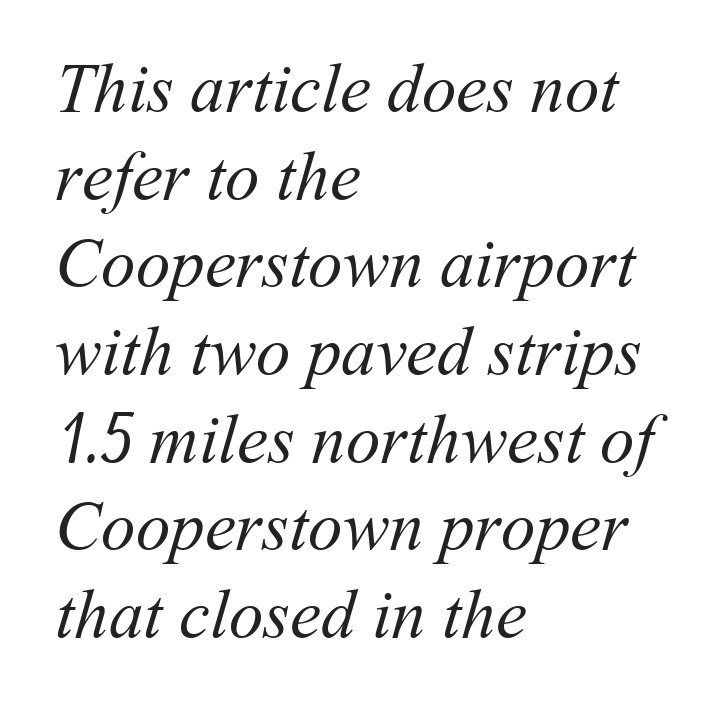
{"bold": "no", "weight": "regular", "width": "normal", "stroke_contrast": "medium", "x_height": "medium", "monospaced": "no", "underline": "no", "align": "left", "line_spacing": "normal", "line_spacing_ratio": 1.27, "letter_spacing": "normal", "letter_spacing_em": 0.0, "glyph_px": 69}
